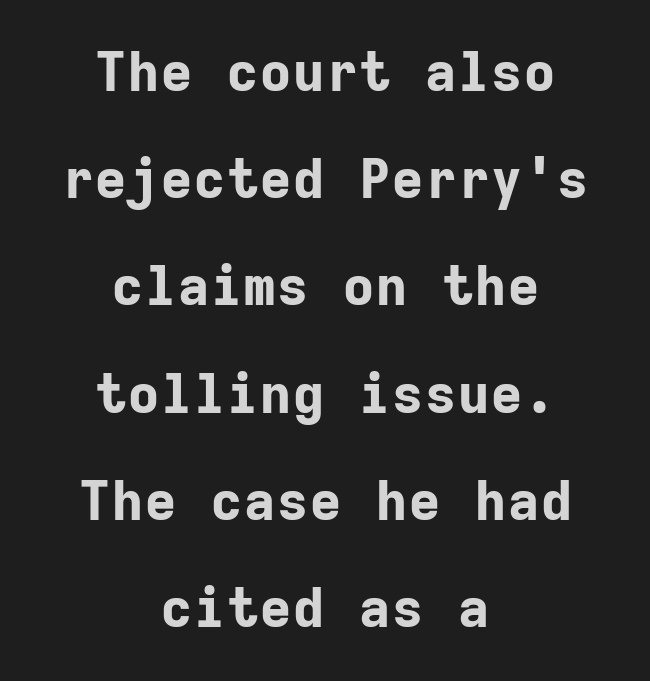
Descenders are the only things crossing below the line. Caption: bold face, heavy strokes. Both edges are ragged and mirror each other, which tells us the setting is centered. Honestly, the letter spacing is just normal — you wouldn't notice it. If you drew a line through each stem, it would be perfectly vertical.
